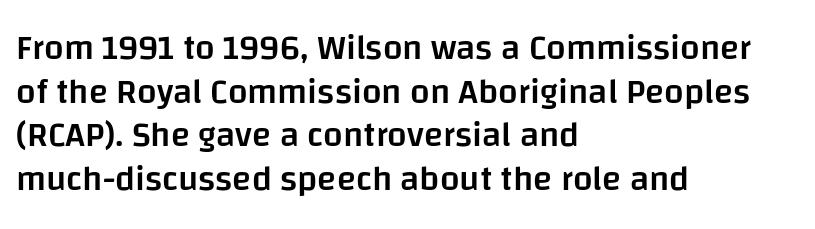
There is no visible air inserted between adjacent glyphs. The typesetting leans somewhat heavy: a semibold. The rendering anchors every line to the left-hand side. Decoration check: the copy has no underline. Nope, no serifs anywhere on these letters.
